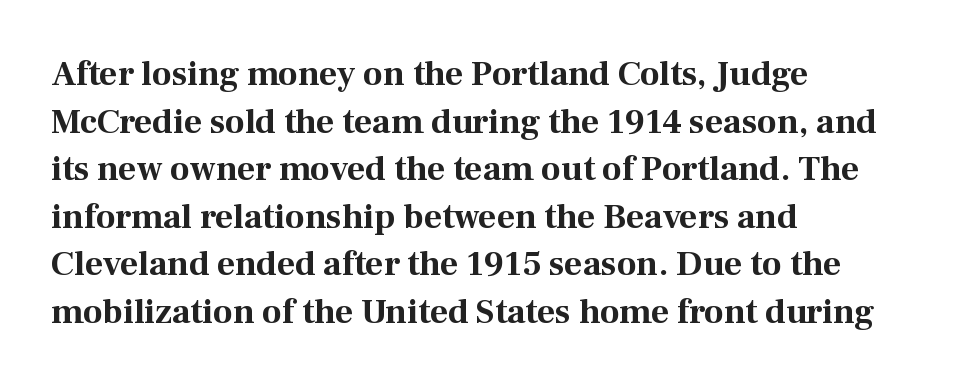
Quick note: interline space is typical. Looks like regular typesetting: each glyph gets only the width it needs. Leftover space on each line is placed entirely after the last word. Beneath every word, the page is bare. The passage shown is typeset with a serif family. Caption: standard tracking, unaltered.
